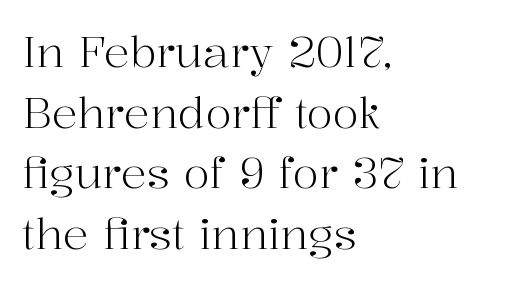
{"serif": "yes", "italic": "no", "bold": "no", "weight": "light", "width": "normal", "stroke_contrast": "high", "x_height": "medium", "monospaced": "no", "underline": "no", "align": "left", "line_spacing": "normal", "line_spacing_ratio": 1.41, "letter_spacing": "normal", "letter_spacing_em": 0.0, "glyph_px": 43}
